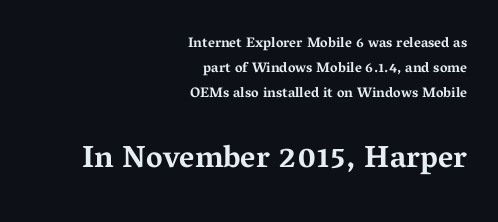
The image shows 31 px bold, wide serif type, upright; set right-aligned, line spacing 1.79x, normal letter spacing, not underlined; the second (bottom) block is 2.21x larger; medium stroke contrast and a medium x-height.
